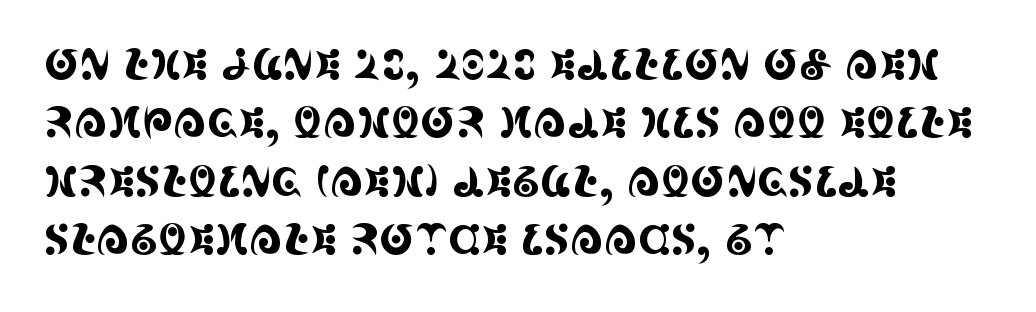
Notice how the passage keeps a crisp vertical edge on the left only. The type sits square on the baseline with zero lean. The space between consecutive lines is moderate. You could call the tracking neutral — neither tight nor loose. Glance below the letters and you will spot only blank space. A typesetter would call this proportional, since set widths differ per character.
